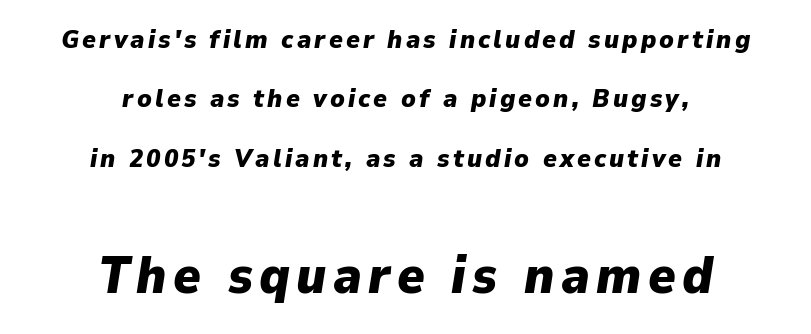
{"italic": "yes", "lean": "right", "slant_degrees": 9, "bold": "yes", "weight": "heavy", "width": "normal", "stroke_contrast": "low", "x_height": "medium", "monospaced": "no", "underline": "no", "align": "center", "line_spacing": "loose", "line_spacing_ratio": 2.28, "larger_block": "second", "size_ratio": 2.0, "glyph_px": 52}
